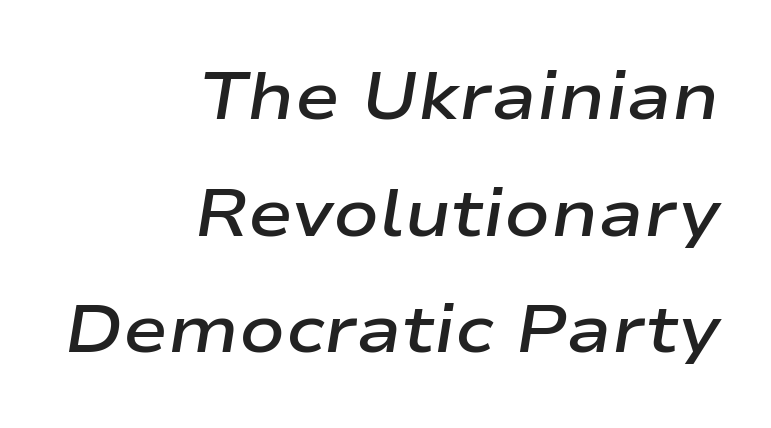
Note the varied advance widths — an 'i' is clearly narrower than an 'm'. Caption: standard tracking, unaltered. Style check: oblique. The passage shown is not underscored anywhere. Typographic density is moderately raised because the face is semibold.
